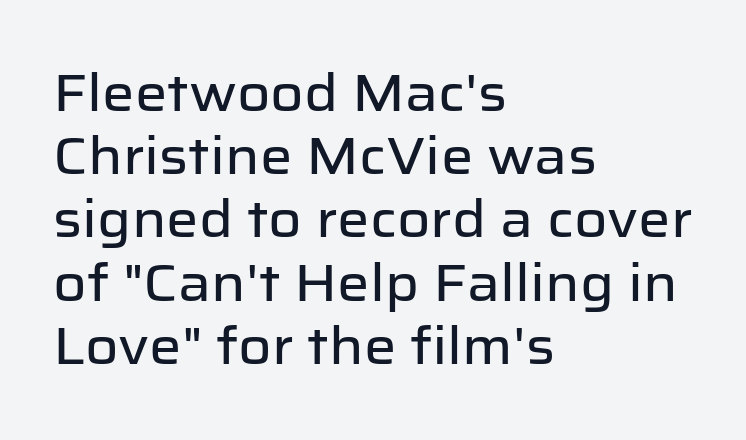
{"serif": "no", "italic": "no", "width": "normal", "stroke_contrast": "low", "x_height": "medium", "monospaced": "no", "underline": "no", "align": "left", "line_spacing_ratio": 1.24, "letter_spacing": "normal", "letter_spacing_em": 0.0, "glyph_px": 51}
